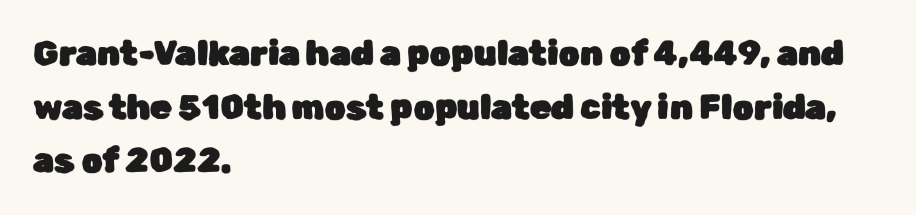
{"serif": "no", "italic": "no", "width": "normal", "stroke_contrast": "low", "x_height": "medium", "monospaced": "no", "underline": "no", "align": "left", "line_spacing": "normal", "line_spacing_ratio": 1.58, "letter_spacing": "normal", "letter_spacing_em": 0.0, "glyph_px": 34}
